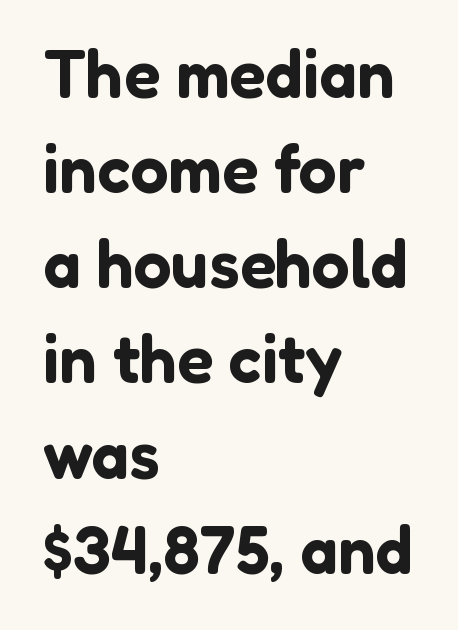
The image shows 67 px sans-serif type, upright; set left-aligned, normal line spacing (1.42x), normal letter spacing, not underlined; low stroke contrast and a medium x-height.
